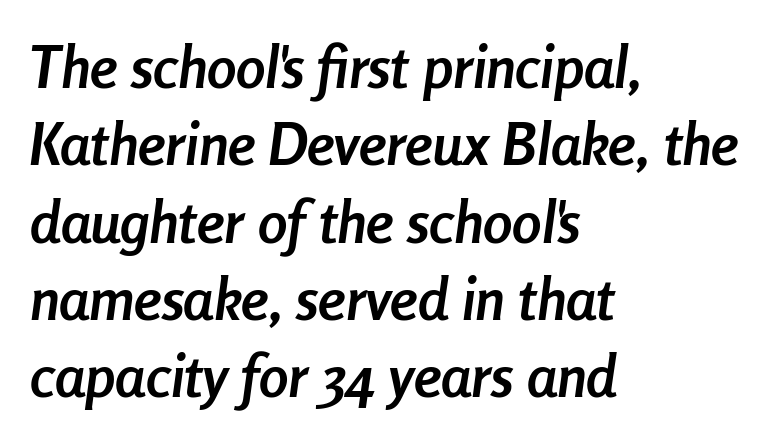
These lines stack with their left ends in a neat column. The letters are slanted; this is an italic face. Think of a printed novel: that variable character pitch is what you see here. The vertical gap from one line to the next is medium. Nobody touched the tracking dial on this one. Type without underlining.
